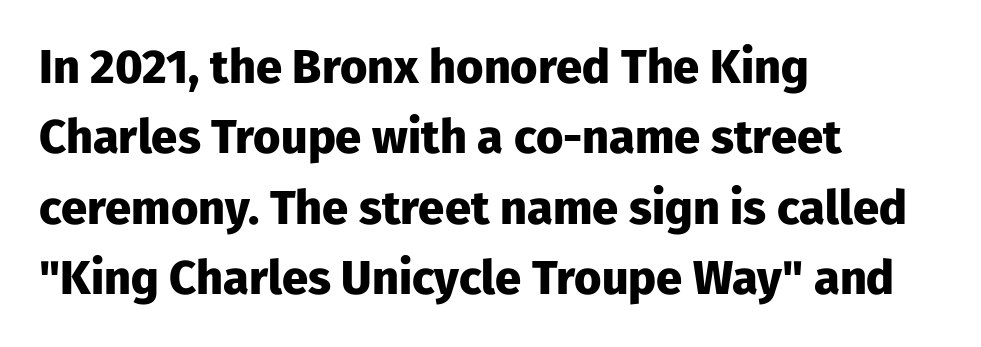
Q: Is the text bold? A: Yes.
Q: Is the text italic (slanted)? A: No, it is upright.
Q: Is the typeface a serif or a sans-serif typeface? A: Sans-serif.
Q: Is the text underlined? A: No.
Q: How is the paragraph aligned? A: Left-aligned.
Q: Is the spacing between letters normal or unusually wide? A: Normal.
Q: Is the spacing between lines tight, normal or loose? A: Normal.
Q: Width (condensed, normal, or wide)? A: Normal.
Q: Stroke contrast? A: Low.
Q: x-height? A: Medium.
Q: Monospaced? A: No.
